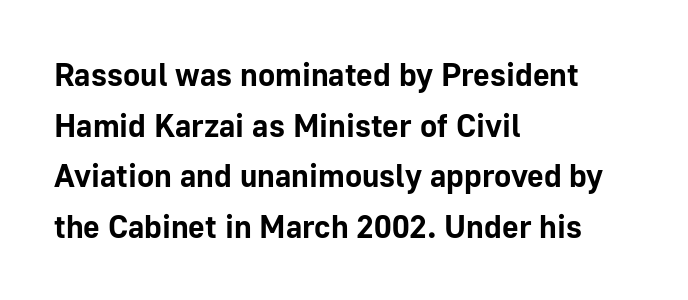
Q: Is the text bold? A: Yes.
Q: Is the text italic (slanted)? A: No, it is upright.
Q: Is the typeface a serif or a sans-serif typeface? A: Sans-serif.
Q: Is the text underlined? A: No.
Q: How is the paragraph aligned? A: Left-aligned.
Q: Is the spacing between letters normal or unusually wide? A: Normal.
Q: Is the spacing between lines tight, normal or loose? A: Normal.
Q: Width (condensed, normal, or wide)? A: Normal.
Q: Stroke contrast? A: Low.
Q: x-height? A: Medium.
Q: Monospaced? A: No.
